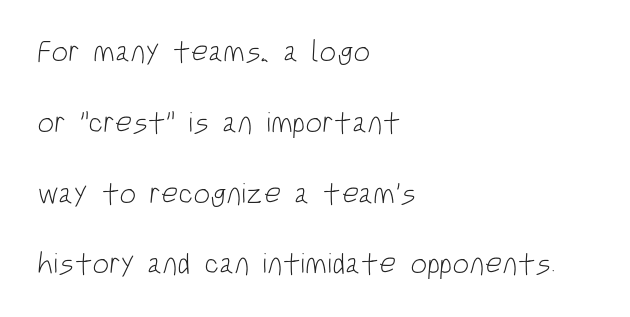
{"serif": "no", "bold": "no", "weight": "light", "width": "condensed", "stroke_contrast": "low", "x_height": "large", "monospaced": "no", "underline": "no", "align": "left", "line_spacing": "loose", "line_spacing_ratio": 2.36, "letter_spacing": "normal", "letter_spacing_em": 0.0, "glyph_px": 30}
